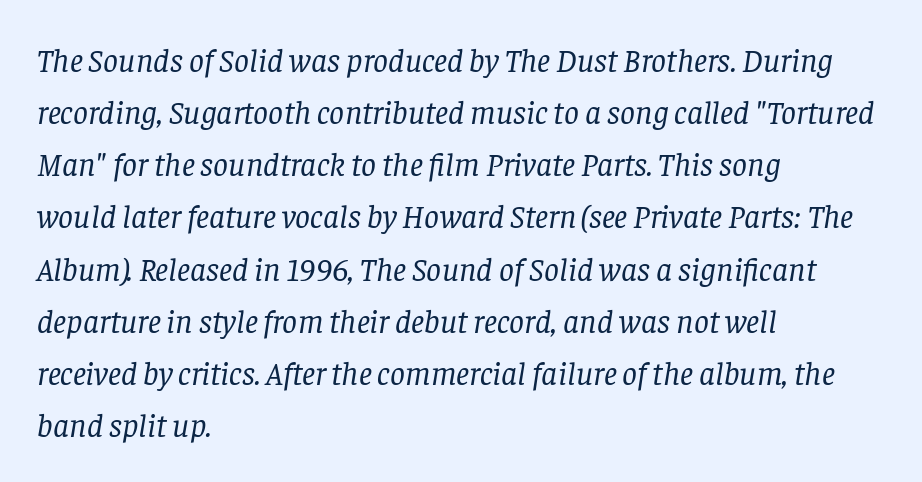
Q: Is the text bold? A: No.
Q: Is the text italic (slanted)? A: Yes, it leans right by about 8 degrees.
Q: Is the typeface a serif or a sans-serif typeface? A: Serif.
Q: Is the text underlined? A: No.
Q: How is the paragraph aligned? A: Left-aligned.
Q: Is the spacing between letters normal or unusually wide? A: Normal.
Q: Is the spacing between lines tight, normal or loose? A: Normal.
Q: Width (condensed, normal, or wide)? A: Normal.
Q: Stroke contrast? A: Low.
Q: x-height? A: Large.
Q: Monospaced? A: No.
